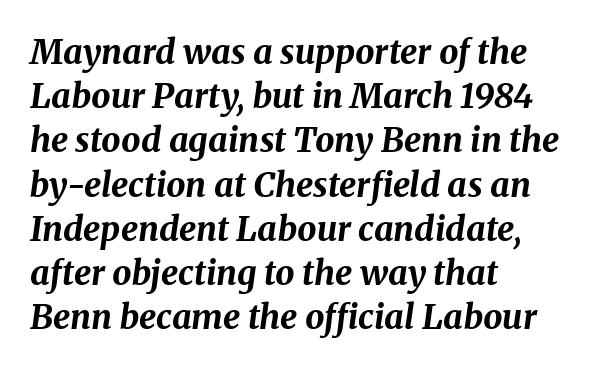
Each new line begins a customary step beneath the previous one. You could not count columns in this text — the font is proportionally spaced. All the whitespace from short lines collects on the right. The area under the type is left untouched. Tracking value appears to be zero — textbook default spacing. Italic: yes, the glyphs are oblique.
